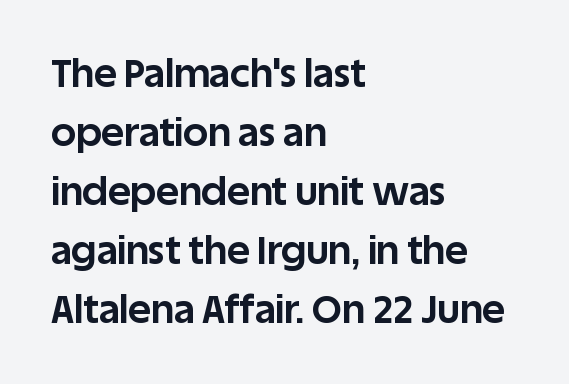
{"serif": "no", "italic": "no", "bold": "yes", "weight": "bold", "width": "normal", "stroke_contrast": "low", "x_height": "large", "monospaced": "no", "underline": "no", "align": "left", "line_spacing": "normal", "line_spacing_ratio": 1.51, "letter_spacing": "normal", "letter_spacing_em": 0.0, "glyph_px": 39}
